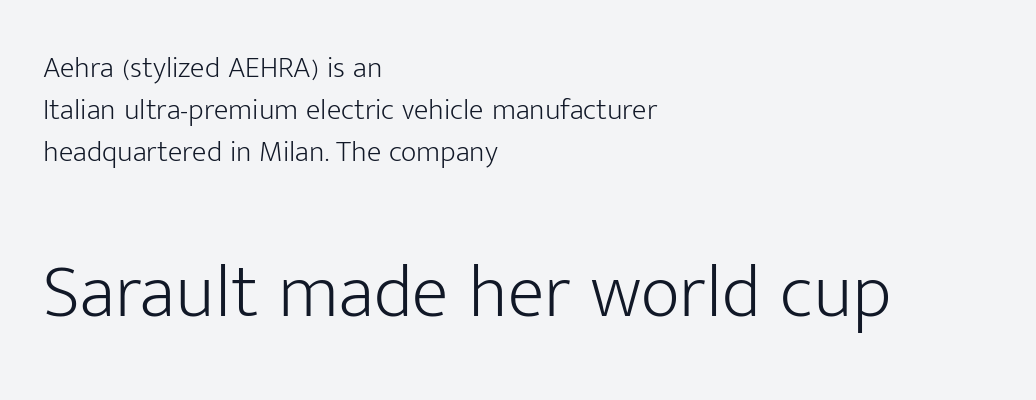
{"serif": "no", "italic": "no", "bold": "no", "weight": "light", "width": "normal", "stroke_contrast": "low", "x_height": "medium", "monospaced": "no", "underline": "no", "align": "left", "line_spacing": "normal", "line_spacing_ratio": 1.4, "letter_spacing": "normal", "letter_spacing_em": 0.0, "larger_block": "second", "size_ratio": 2.53, "glyph_px": 76}
